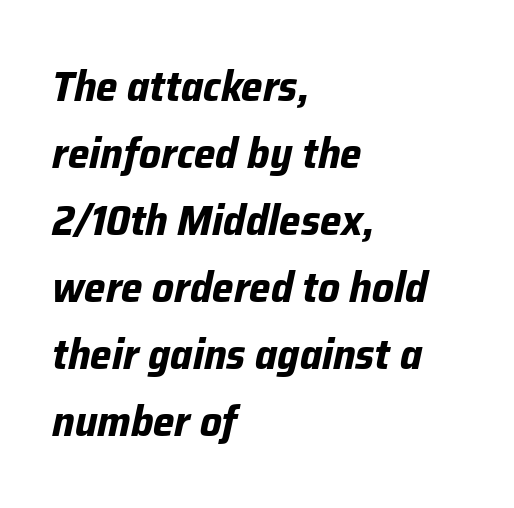
{"italic": "yes", "lean": "right", "slant_degrees": 12, "bold": "yes", "weight": "bold", "width": "normal", "stroke_contrast": "low", "x_height": "medium", "monospaced": "no", "underline": "no", "align": "left", "line_spacing": "normal", "line_spacing_ratio": 1.56, "letter_spacing": "normal", "letter_spacing_em": 0.0, "glyph_px": 43}
